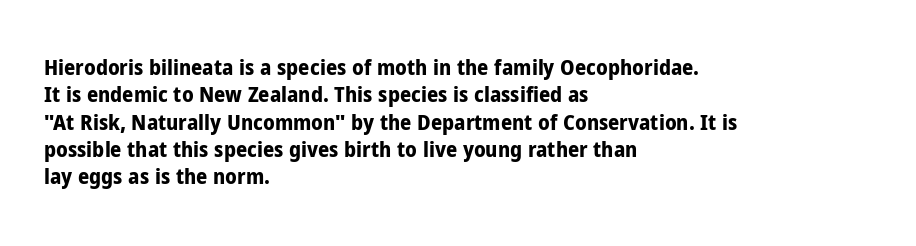
Chunky letters — that's bold for sure. Caption: standard tracking, unaltered. Descenders are the only things crossing below the line. Typeset ragged right — the left edge is the straight one. The letters stand upright; this is a roman face.
